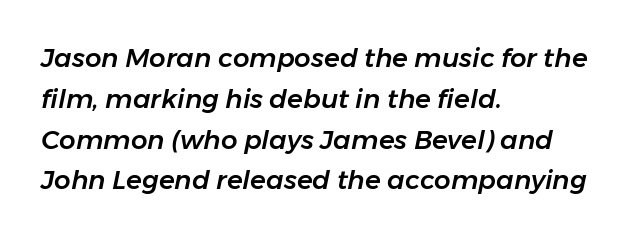
Q: Is the text italic (slanted)? A: Yes, it leans right by about 11 degrees.
Q: Is the text underlined? A: No.
Q: How is the paragraph aligned? A: Left-aligned.
Q: Is the spacing between letters normal or unusually wide? A: Normal.
Q: Is the spacing between lines tight, normal or loose? A: Normal.
